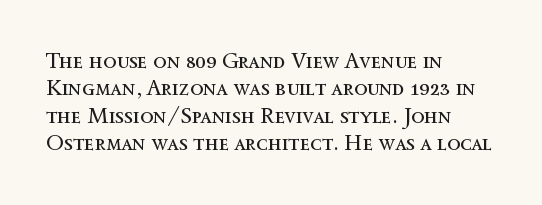
{"italic": "no", "bold": "no", "underline": "no", "align": "left", "line_spacing_ratio": 1.24, "letter_spacing": "normal", "letter_spacing_em": 0.0, "glyph_px": 22}
